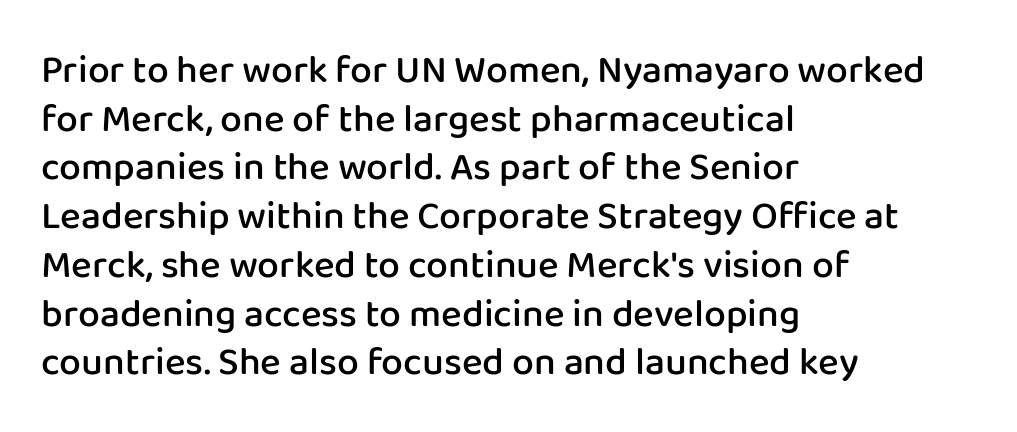
Decoration check: the copy has no underline. You can tell from the bare stems that sans-serif type was used. Typesetter's note: demi weight, one step under bold. It's the straight-up-and-down kind of type. The rendering anchors every line to the left-hand side.
